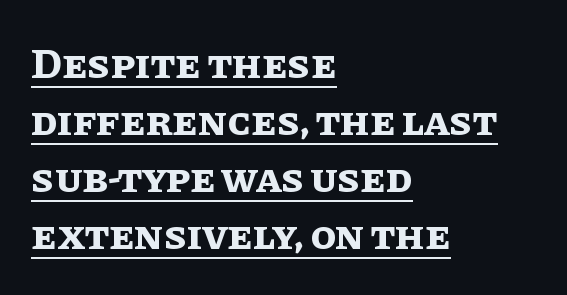
{"italic": "no", "bold": "yes", "weight": "bold", "width": "normal", "stroke_contrast": "low", "x_height": "large", "monospaced": "no", "underline": "yes", "align": "left", "line_spacing": "normal", "line_spacing_ratio": 1.36, "letter_spacing": "normal", "letter_spacing_em": 0.0, "glyph_px": 42}
